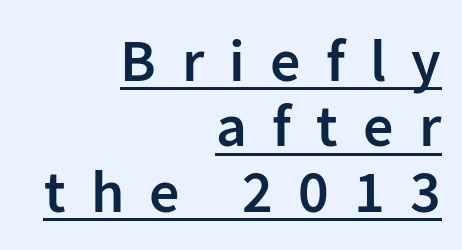
The image shows 60 px semibold sans-serif type, upright; set right-aligned, tight line spacing (1.09x), unusually wide letter spacing (+0.42 em), underlined; low stroke contrast and a medium x-height.
